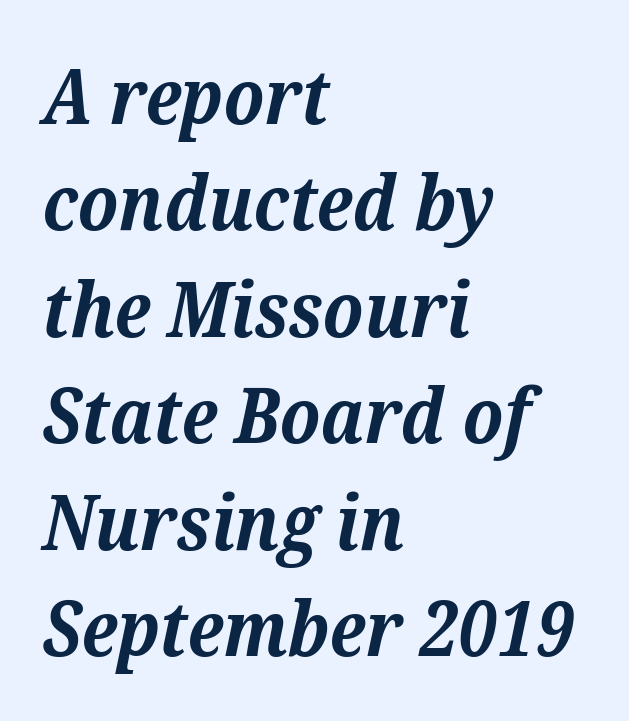
Does the leading feel generous? No, just average. Is this a fixed-width face? No — the glyphs have proportional, varying widths. A typesetter would label this face a serif. Nothing unusual about the tracking: characters are spaced as the font intends.
